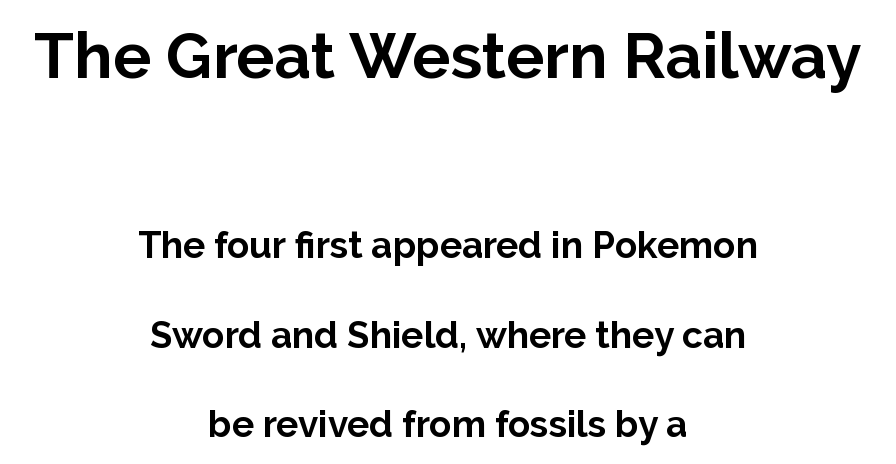
{"serif": "no", "italic": "no", "bold": "yes", "weight": "bold", "width": "normal", "stroke_contrast": "low", "x_height": "medium", "monospaced": "no", "underline": "no", "align": "center", "line_spacing": "loose", "line_spacing_ratio": 2.42, "letter_spacing": "normal", "letter_spacing_em": 0.0, "larger_block": "first", "size_ratio": 1.73, "glyph_px": 64}
